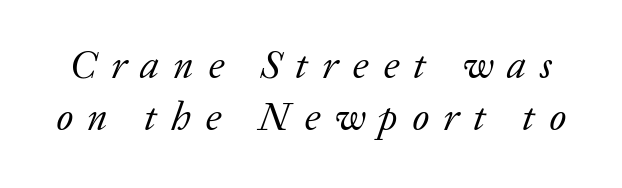
{"serif": "yes", "italic": "yes", "lean": "right", "slant_degrees": 20, "bold": "no", "weight": "regular", "width": "normal", "stroke_contrast": "low", "x_height": "medium", "monospaced": "no", "underline": "no", "line_spacing": "normal", "line_spacing_ratio": 1.31, "letter_spacing": "wide", "letter_spacing_em": 0.36, "glyph_px": 40}
